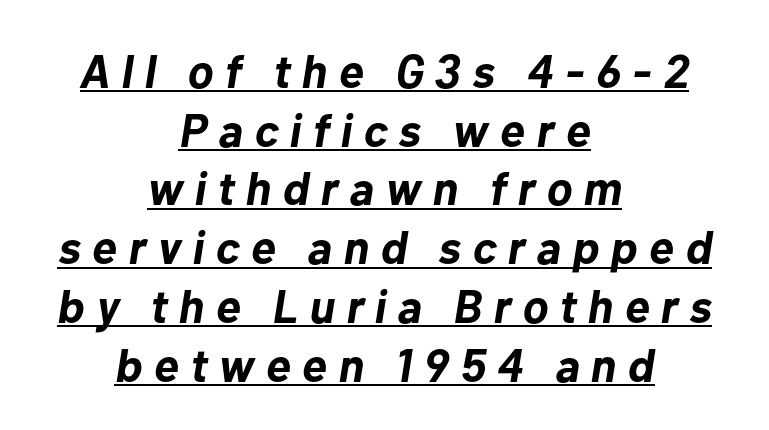
The image shows 47 px bold type, italic (leaning right); set centered, normal line spacing (1.25x), unusually wide letter spacing (+0.24 em), underlined; low stroke contrast and a medium x-height.
